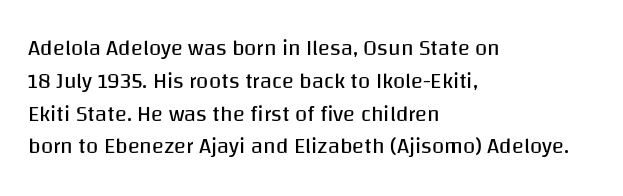
Descender tails drop into unmarked territory. Vertically, the passage feels balanced, rows spaced as you'd expect. The typesetter chose a ragged-right arrangement here. The typography opts for an upright posture over an oblique one. The rendering keeps characters at their native spacing. Stroke mass is kept to a normal reading level or below.
